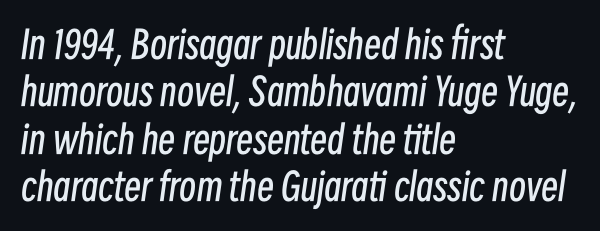
The face looks like a standard text weight, possibly lighter. There's an unmistakable incline to the writing here. The letters advance in unequal steps, a hallmark of proportional type. Is the letter spacing exaggerated? No — it looks like the ordinary default. Teacher's note: observe the even left margin — that is flush-left alignment.
